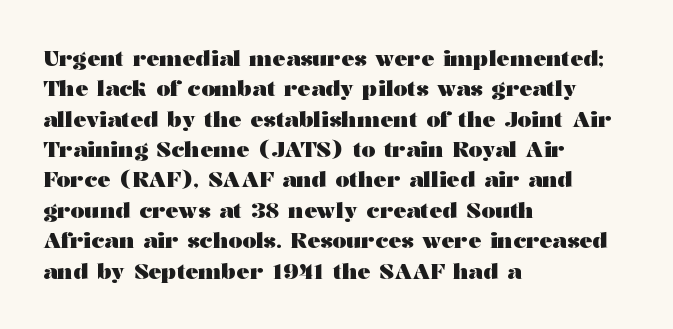
The image shows 22 px bold type, upright; set left-aligned, normal line spacing (1.38x), normal letter spacing, not underlined.
